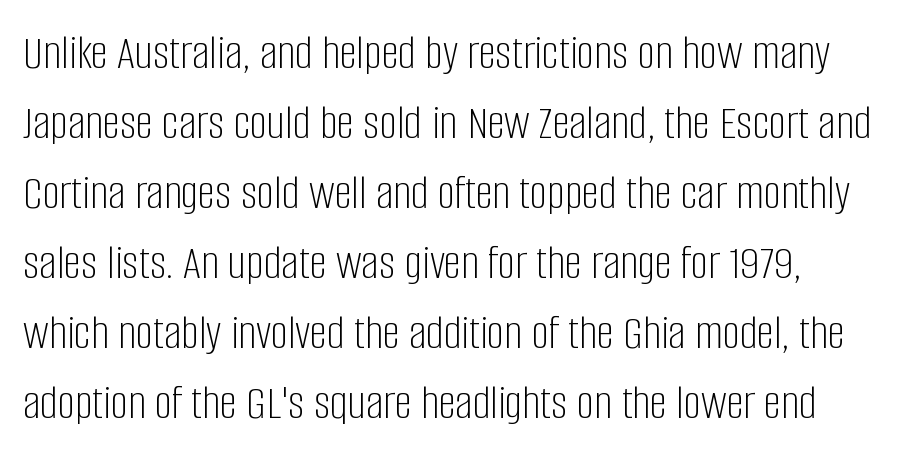
{"serif": "no", "italic": "no", "bold": "no", "weight": "light", "width": "condensed", "stroke_contrast": "low", "x_height": "large", "monospaced": "no", "underline": "no", "line_spacing": "normal", "line_spacing_ratio": 1.43, "letter_spacing": "normal", "letter_spacing_em": 0.0, "glyph_px": 49}
